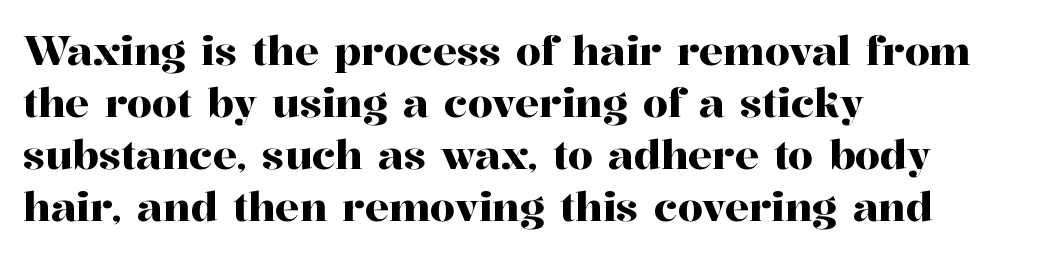
The image shows 40 px serif type, upright; set left-aligned, normal line spacing (1.3x), normal letter spacing, not underlined; high stroke contrast and a medium x-height.
